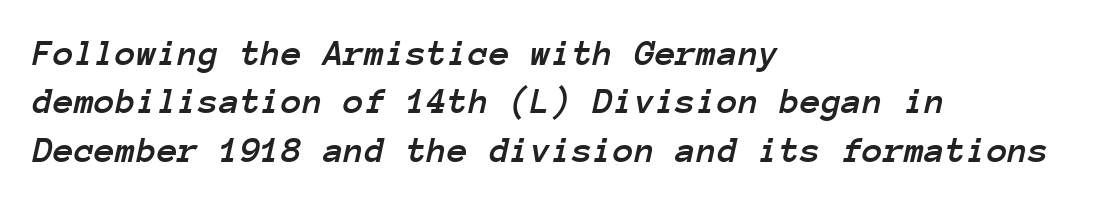
The image shows 38 px text type, italic (leaning right), monospaced; set left-aligned, normal line spacing (1.27x), normal letter spacing, not underlined; low stroke contrast and a medium x-height.
